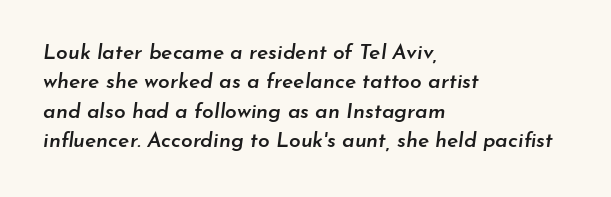
Q: Is the text bold? A: Semi-bold.
Q: Is the text italic (slanted)? A: Yes, it leans right by about 7 degrees.
Q: Is the text underlined? A: No.
Q: How is the paragraph aligned? A: Left-aligned.
Q: Is the spacing between letters normal or unusually wide? A: Normal.
Q: Is the spacing between lines tight, normal or loose? A: Normal.
